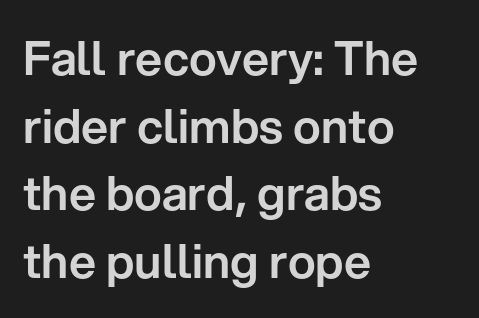
{"serif": "no", "italic": "no", "width": "normal", "stroke_contrast": "low", "x_height": "medium", "monospaced": "no", "underline": "no", "align": "left", "line_spacing": "normal", "line_spacing_ratio": 1.44, "letter_spacing": "normal", "letter_spacing_em": 0.0, "glyph_px": 47}
